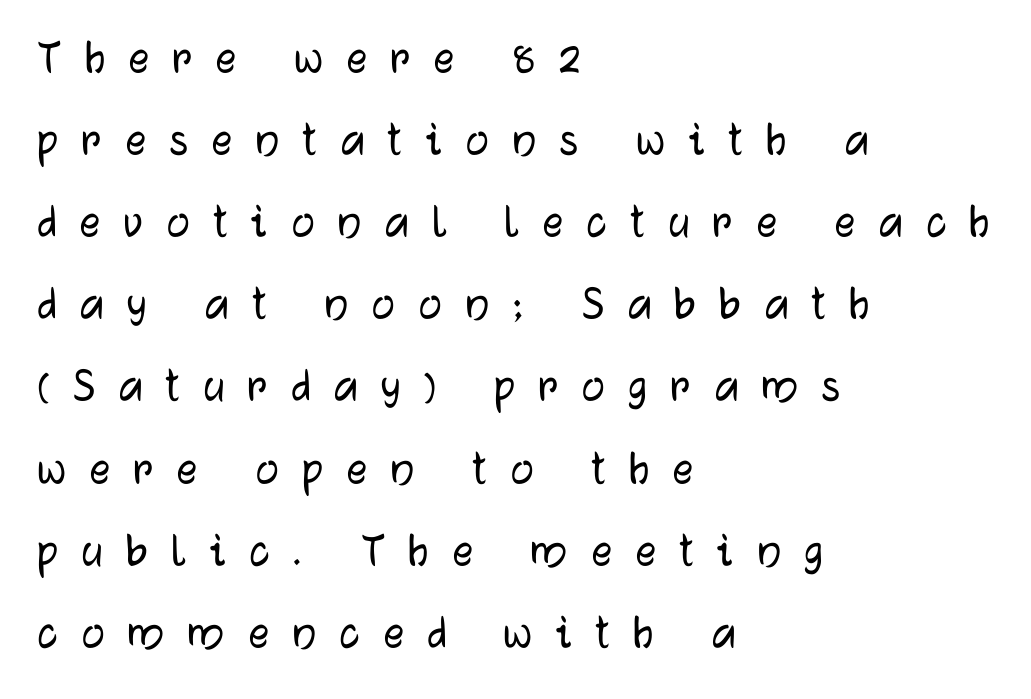
The image shows 51 px sans-serif type, upright; set left-aligned, normal line spacing (1.61x), unusually wide letter spacing (+0.46 em), not underlined; low stroke contrast and a medium x-height.
